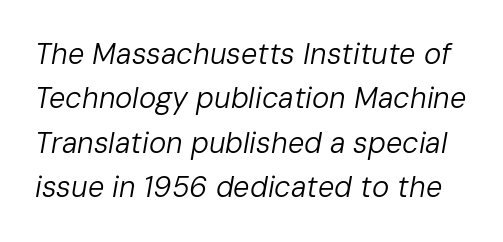
This is not heavy type; no bold has been used. The tracking reads as untouched default to a designer's eye. Looks like regular typesetting: each glyph gets only the width it needs. In terms of posture, this sample is oblique.
